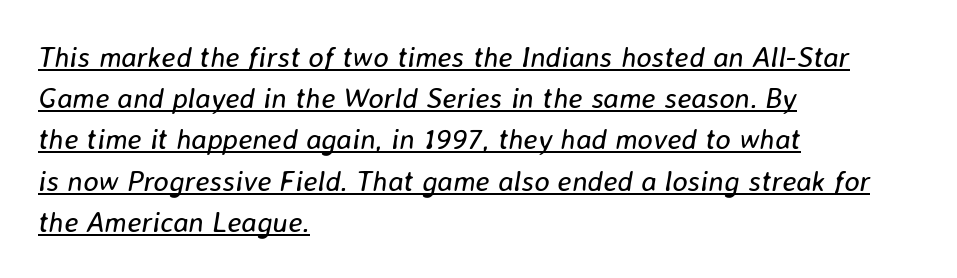
The image shows 29 px regular-weight type, italic (leaning right); set left-aligned, normal line spacing (1.42x), normal letter spacing, underlined; low stroke contrast and a medium x-height.
